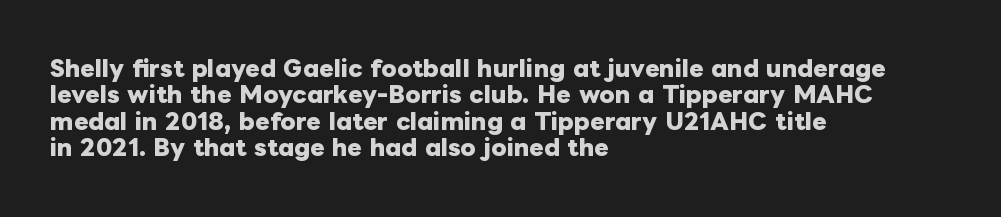
Q: Is the text bold? A: Yes.
Q: Is the text italic (slanted)? A: No, it is upright.
Q: Is the text underlined? A: No.
Q: How is the paragraph aligned? A: Left-aligned.
Q: Is the spacing between letters normal or unusually wide? A: Normal.
